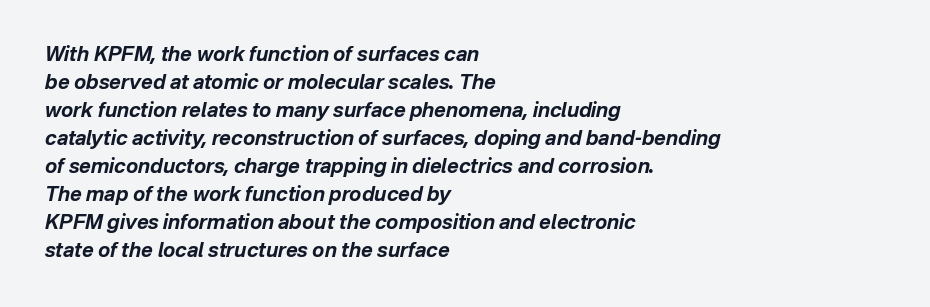
Decoration check: the copy has no underline. Nobody touched the tracking dial on this one. Slant detected: the letters are inclined. These words are printed bold, with thick strokes throughout. One-word summary of the alignment: left. A typesetter would call this leading conventional body-copy spacing.
